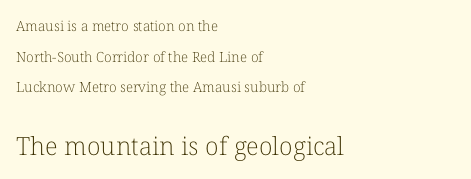
Q: Is the text bold? A: No.
Q: Is the text italic (slanted)? A: No, it is upright.
Q: Is the text underlined? A: No.
Q: How is the paragraph aligned? A: Left-aligned.
Q: Is the spacing between letters normal or unusually wide? A: Normal.
Q: Is the spacing between lines tight, normal or loose? A: Loose.
Q: Which block of text is set in a larger size, the first (top) or the second (bottom)? A: The second (bottom) one.
